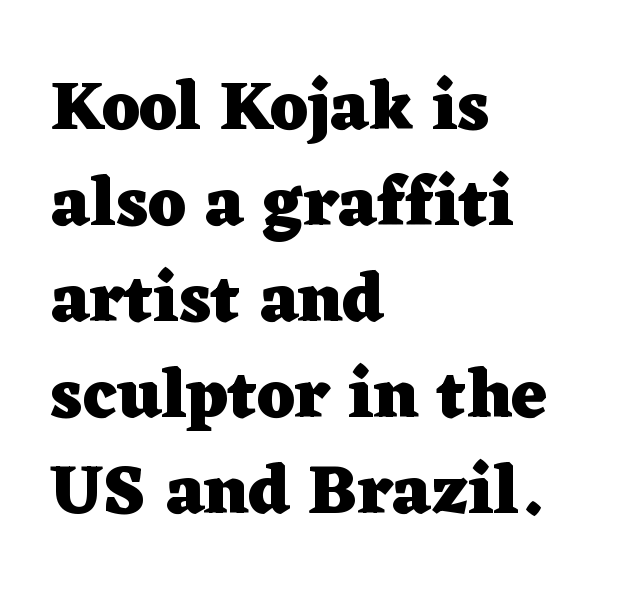
Q: Is the text bold? A: Yes.
Q: Is the text italic (slanted)? A: No, it is upright.
Q: Is the typeface a serif or a sans-serif typeface? A: Serif.
Q: Is the text underlined? A: No.
Q: How is the paragraph aligned? A: Left-aligned.
Q: Is the spacing between letters normal or unusually wide? A: Normal.
Q: Is the spacing between lines tight, normal or loose? A: Normal.
Q: Width (condensed, normal, or wide)? A: Wide.
Q: Stroke contrast? A: Low.
Q: x-height? A: Medium.
Q: Monospaced? A: No.
